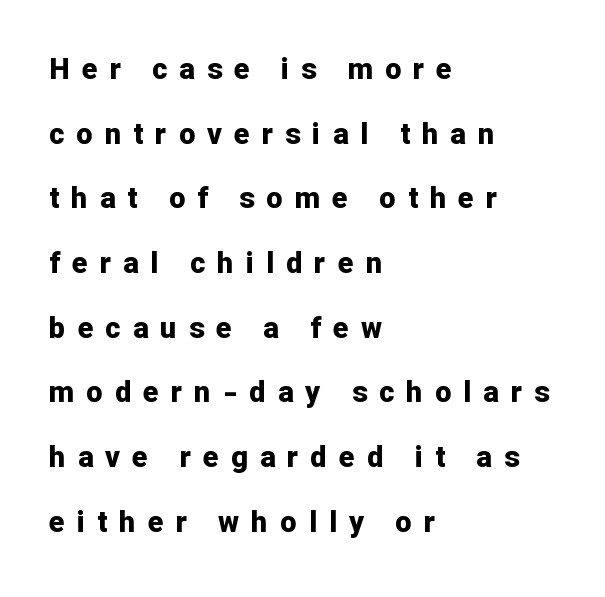
{"serif": "no", "italic": "no", "bold": "yes", "weight": "bold", "width": "normal", "stroke_contrast": "low", "x_height": "medium", "monospaced": "no", "underline": "no", "align": "left", "line_spacing": "loose", "line_spacing_ratio": 2.23, "letter_spacing": "wide", "letter_spacing_em": 0.42, "glyph_px": 29}
